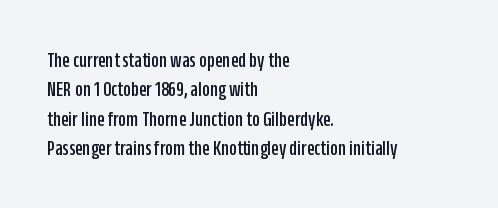
Reading down the block, your eye returns to a fixed left position each line. The type sits square on the baseline with zero lean. The space directly below the letters is spotless. Notice how descenders clear the ascenders below comfortably — that's standard leading. Each word holds together tightly as a unit, with standard inter-letter gaps.
